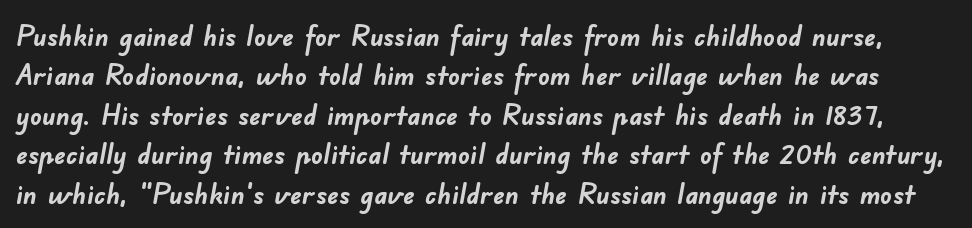
Quick note: underline off. The tracking reads as untouched default to a designer's eye. Type style note: lacks serifs. The rendering uses natural spacing where letterforms have individual widths.
